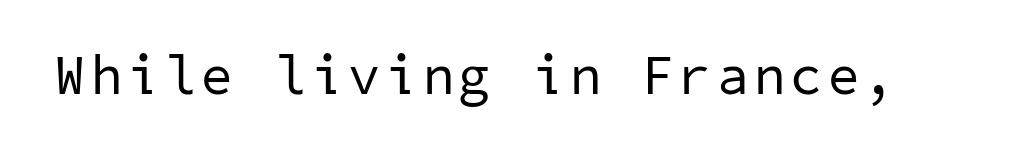
The image shows 55 px regular-weight sans-serif type; set not underlined; low stroke contrast and a medium x-height.
